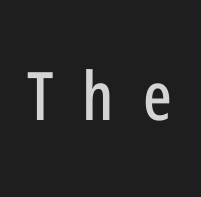
The image shows 67 px condensed sans-serif type, upright; set unusually wide letter spacing (+0.43 em), not underlined; low stroke contrast and a medium x-height.
